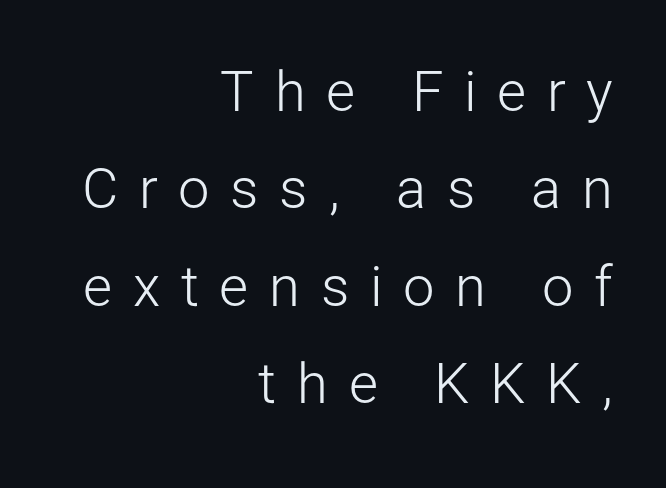
The lines in this sample share a right terminus and differ only in where they begin. Character widths vary here, with narrow letters taking less room than wide ones. Just letters on the line, the space beneath them empty. Think standard paragraph weight, or any step lighter than that. Words appear elongated and porous because spacing is wide.
